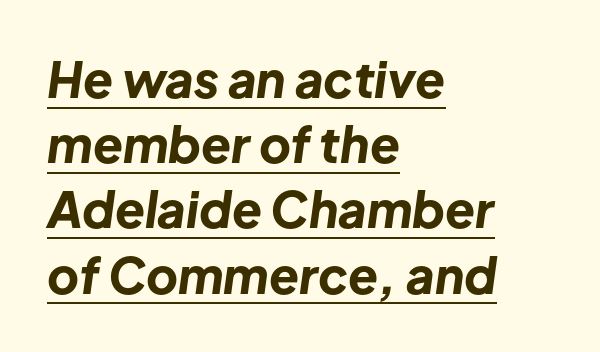
How heavy is the stroke? Heavy — this is a bold. Check the space under the baseline: a stroke is drawn there. These lines are rendered in a variable-pitch font. Each word holds together tightly as a unit, with standard inter-letter gaps.
